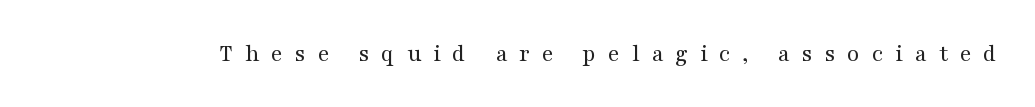
The gaps between neighbouring characters are conspicuously large. These lines were composed using upright roman letters. Weight: not bold — regular or lighter. The passage shown is not underscored anywhere.
